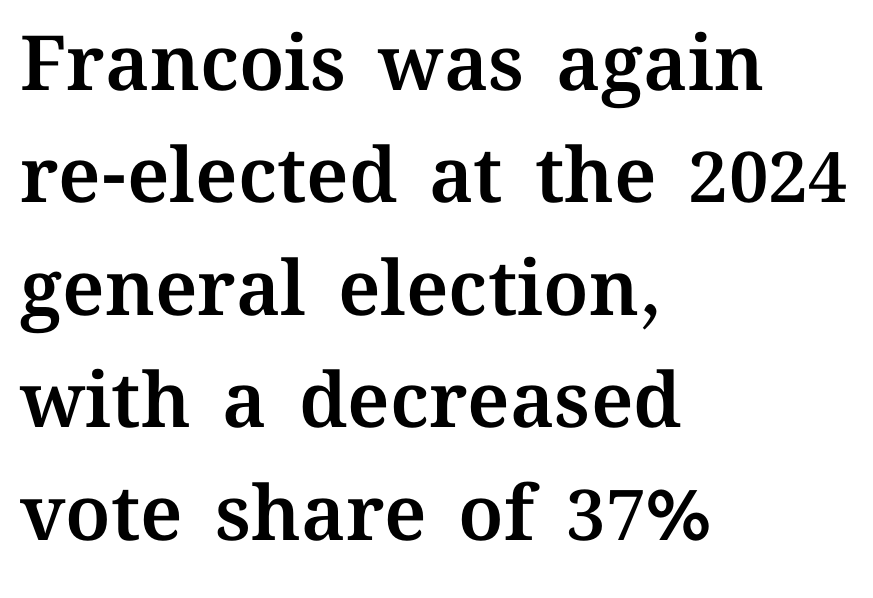
The image shows 76 px text type, upright; set left-aligned, normal line spacing (1.48x), normal letter spacing, not underlined; medium stroke contrast and a medium x-height.
